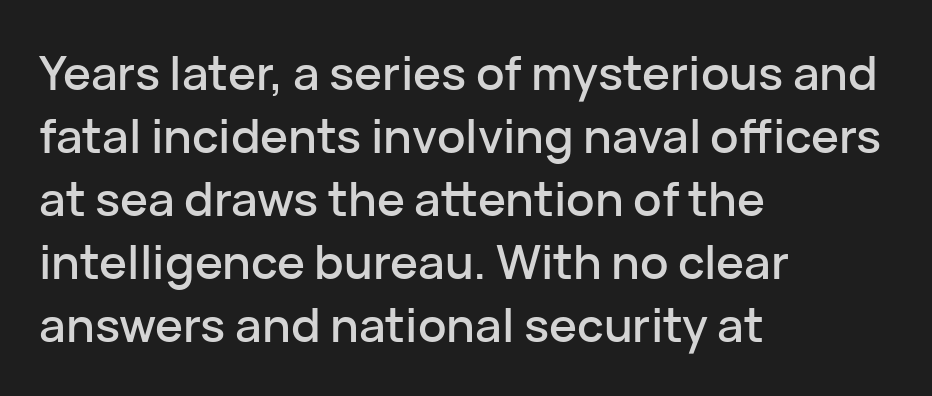
{"serif": "no", "italic": "no", "width": "normal", "stroke_contrast": "low", "x_height": "medium", "monospaced": "no", "underline": "no", "align": "left", "line_spacing": "normal", "line_spacing_ratio": 1.34, "letter_spacing": "normal", "letter_spacing_em": 0.0, "glyph_px": 47}
